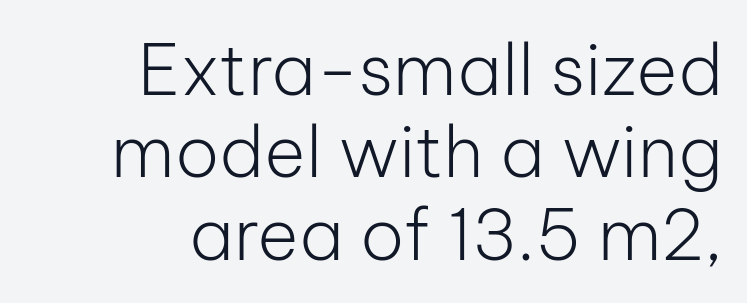
Q: Is the text bold? A: No.
Q: Is the text italic (slanted)? A: No, it is upright.
Q: Is the typeface a serif or a sans-serif typeface? A: Sans-serif.
Q: Is the text underlined? A: No.
Q: How is the paragraph aligned? A: Right-aligned.
Q: Is the spacing between letters normal or unusually wide? A: Normal.
Q: Width (condensed, normal, or wide)? A: Normal.
Q: Stroke contrast? A: Low.
Q: x-height? A: Medium.
Q: Monospaced? A: No.
